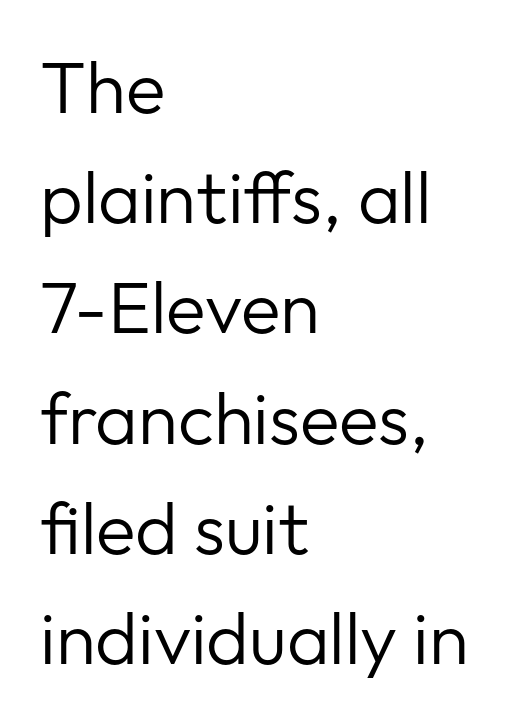
Is this a fixed-width face? No — the glyphs have proportional, varying widths. This rendering features lettering with no underline. Where is the straight margin? On the left. Vertical spacing — default. A sans-serif font was chosen for this passage. Do the letters lean? They stand straight.
